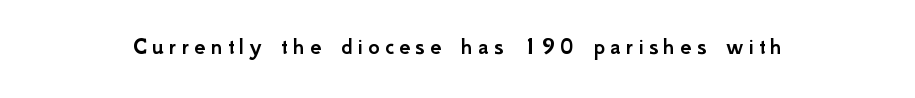
The glyphs are unaccompanied by any horizontal stroke below them. The line texture is sparse and dotted thanks to wide tracking. Every stem runs plumb, perpendicular to the baseline.
